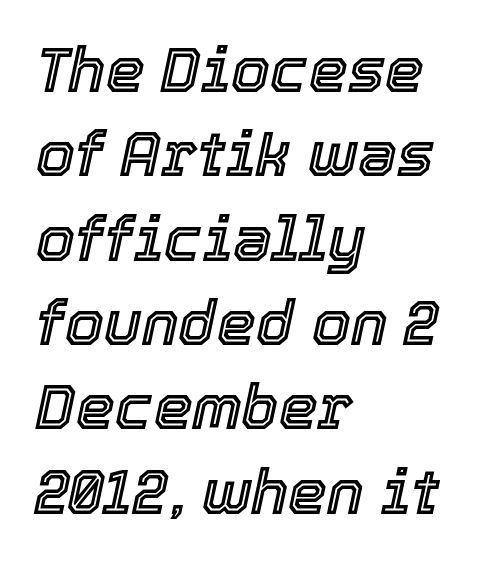
{"italic": "yes", "lean": "right", "slant_degrees": 12, "width": "normal", "x_height": "medium", "monospaced": "no", "underline": "no", "align": "left", "line_spacing": "normal", "line_spacing_ratio": 1.36, "letter_spacing": "normal", "letter_spacing_em": 0.0, "glyph_px": 62}
